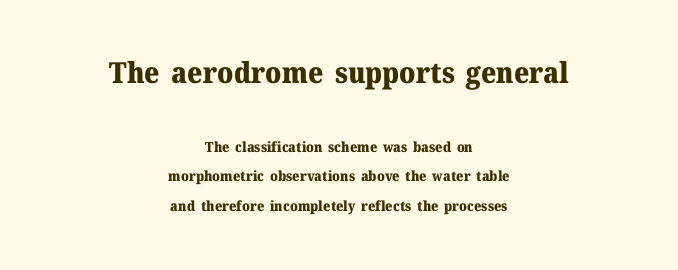
The image shows 29 px heavy serif type, upright; set centered, loose line spacing (2.1x), normal letter spacing, not underlined; the first (top) block is 2.07x larger; medium stroke contrast and a medium x-height.
